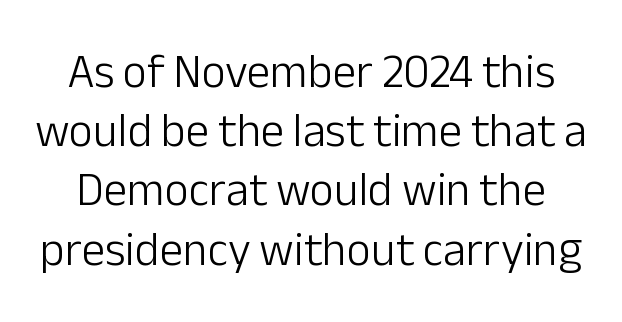
{"serif": "no", "italic": "no", "bold": "no", "weight": "light", "width": "normal", "stroke_contrast": "low", "x_height": "medium", "monospaced": "no", "underline": "no", "line_spacing": "normal", "line_spacing_ratio": 1.26, "letter_spacing": "normal", "letter_spacing_em": 0.0, "glyph_px": 47}
